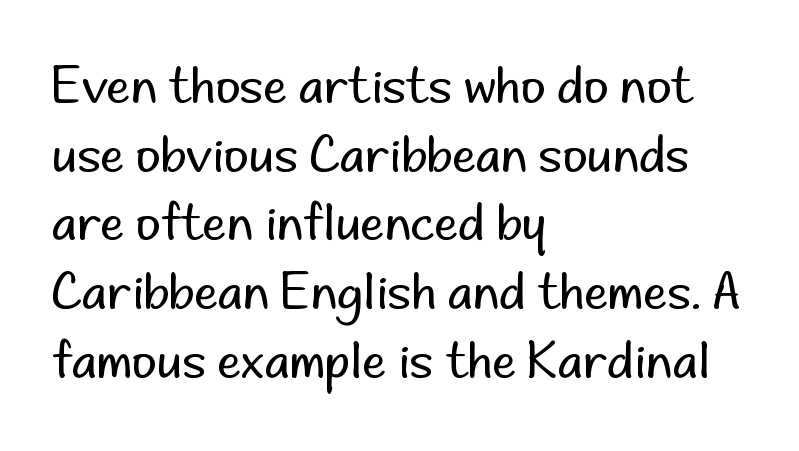
The typeface has the unassuming heft of standard copy or less. No word sits above an underline. The rendering keeps characters at their native spacing. Is this a sans? Yes — the strokes have no serifs. Every stem runs plumb, perpendicular to the baseline.
